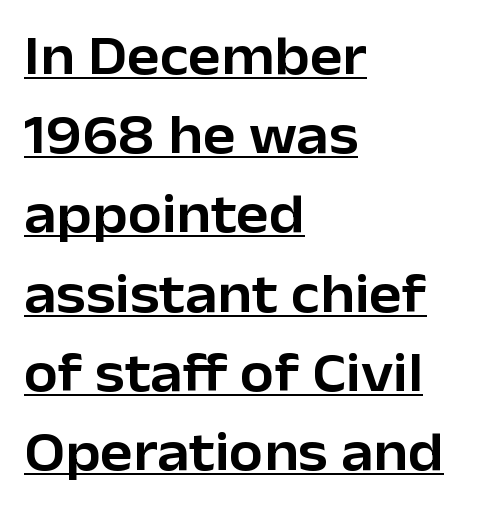
A typesetter would call this proportional, since set widths differ per character. This is roman type, the default non-slanted kind. Stroke terminals: plain, sans-serif. The string is rendered with underlining switched on.
